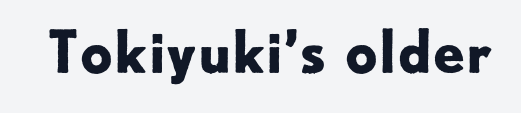
The image shows 58 px bold sans-serif type, upright; set normal letter spacing, not underlined; low stroke contrast and a small x-height.
